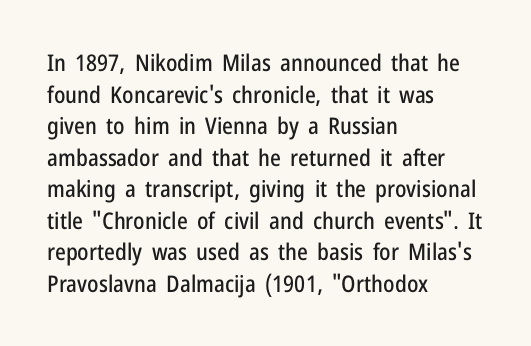
The image shows 23 px text type, upright; set left-aligned, normal line spacing (1.37x), normal letter spacing, not underlined.
